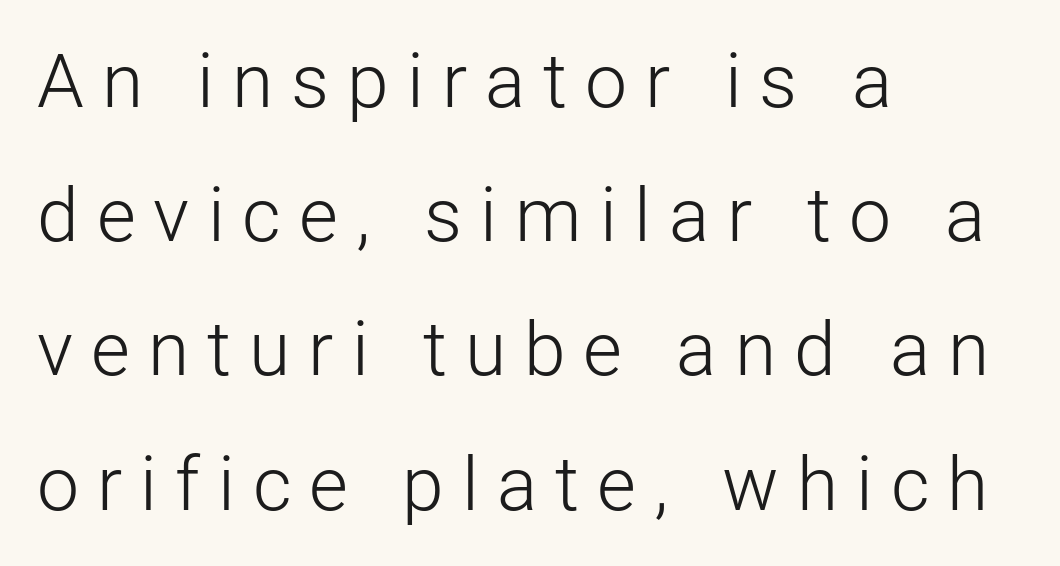
Is this a fixed-width face? No — the glyphs have proportional, varying widths. Nope, not italic — everything's standing straight. Inter-character spacing is expanded well beyond the font's built-in metrics. Stroke terminals: plain, sans-serif. The lines in this sample share a left origin and differ only in where they stop. The area under the type is left untouched.
